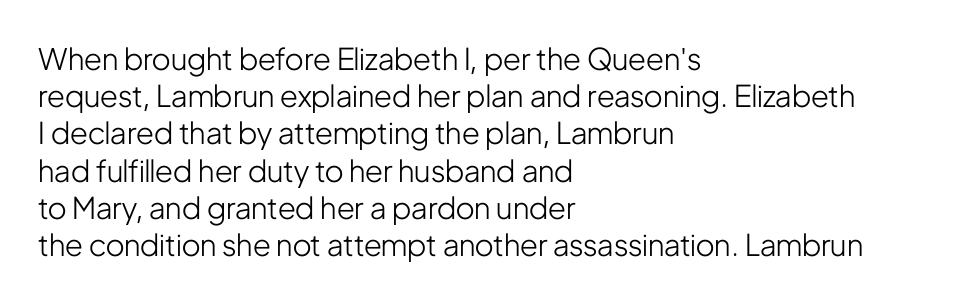
Q: Is the text bold? A: No.
Q: Is the text italic (slanted)? A: No, it is upright.
Q: Is the typeface a serif or a sans-serif typeface? A: Sans-serif.
Q: Is the text underlined? A: No.
Q: How is the paragraph aligned? A: Left-aligned.
Q: Is the spacing between letters normal or unusually wide? A: Normal.
Q: Width (condensed, normal, or wide)? A: Condensed.
Q: Stroke contrast? A: Low.
Q: x-height? A: Medium.
Q: Monospaced? A: No.
